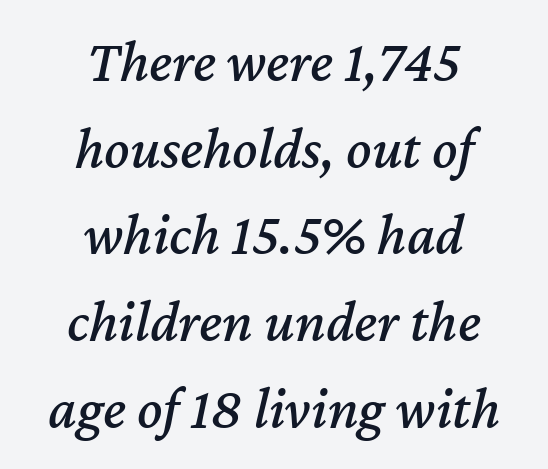
{"italic": "yes", "lean": "right", "slant_degrees": 12, "width": "normal", "stroke_contrast": "medium", "x_height": "medium", "monospaced": "no", "underline": "no", "align": "center", "line_spacing": "normal", "line_spacing_ratio": 1.47, "letter_spacing": "normal", "letter_spacing_em": 0.0, "glyph_px": 59}
